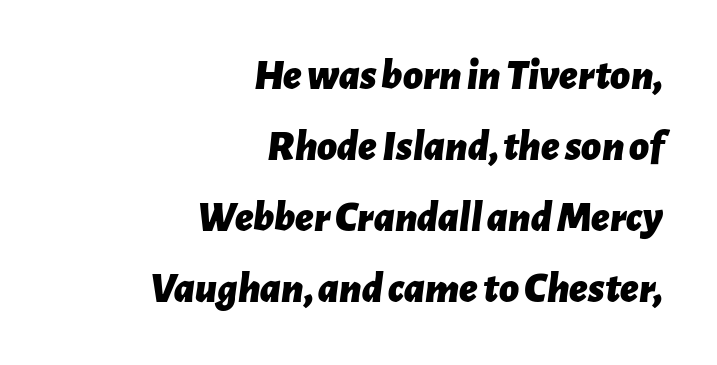
The image shows 43 px bold type, italic (leaning right); set right-aligned, normal line spacing (1.65x), normal letter spacing, not underlined; low stroke contrast and a medium x-height.
